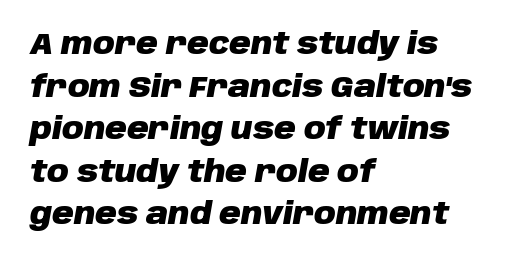
The lettering tilts uniformly, giving the passage an italic look. No extra tracking has been applied to these lines. The compositor pushed each line to the left boundary. Normally led — the rows are evenly, conventionally spaced.
